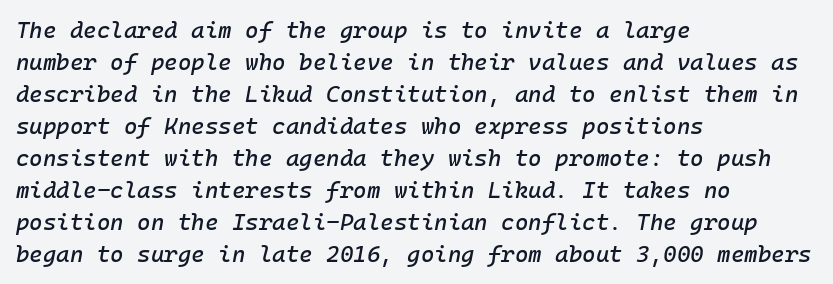
Q: Is the text italic (slanted)? A: Yes, it leans right by about 10 degrees.
Q: Is the text underlined? A: No.
Q: How is the paragraph aligned? A: Left-aligned.
Q: Is the spacing between letters normal or unusually wide? A: Normal.
Q: Is the spacing between lines tight, normal or loose? A: Normal.
